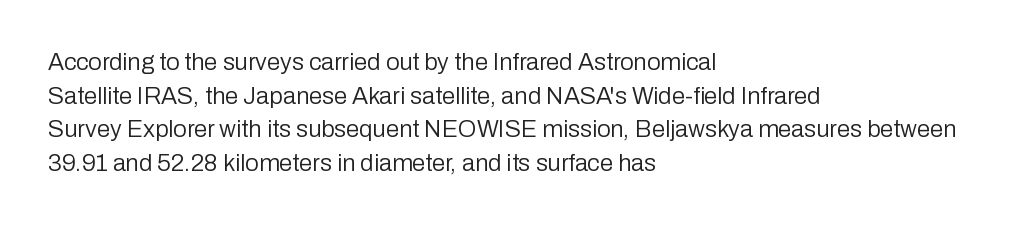
Q: Is the text bold? A: No.
Q: Is the text italic (slanted)? A: No, it is upright.
Q: Is the text underlined? A: No.
Q: How is the paragraph aligned? A: Left-aligned.
Q: Is the spacing between letters normal or unusually wide? A: Normal.
Q: Is the spacing between lines tight, normal or loose? A: Normal.
